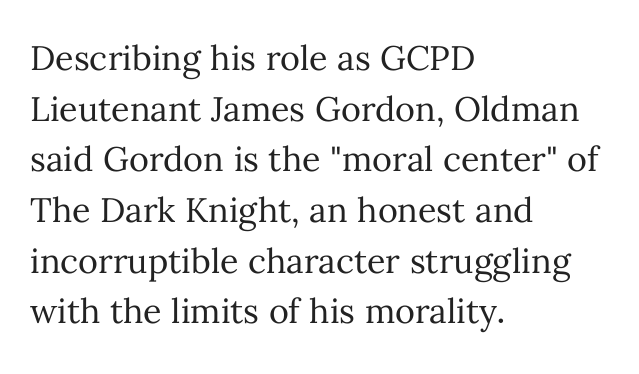
Normally led — the rows are evenly, conventionally spaced. It's the straight-up-and-down kind of type. Layout note: lines flush left. The passage shown is not underscored anywhere. Think of a printed novel: that variable character pitch is what you see here. Here the glyphs are tracked normally, forming tight word shapes.
